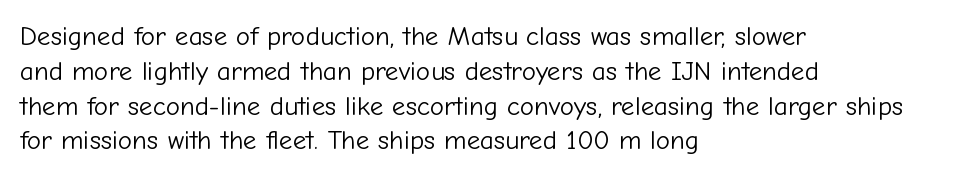
The image shows 27 px text type, upright; set left-aligned, normal line spacing (1.29x), normal letter spacing, not underlined.
